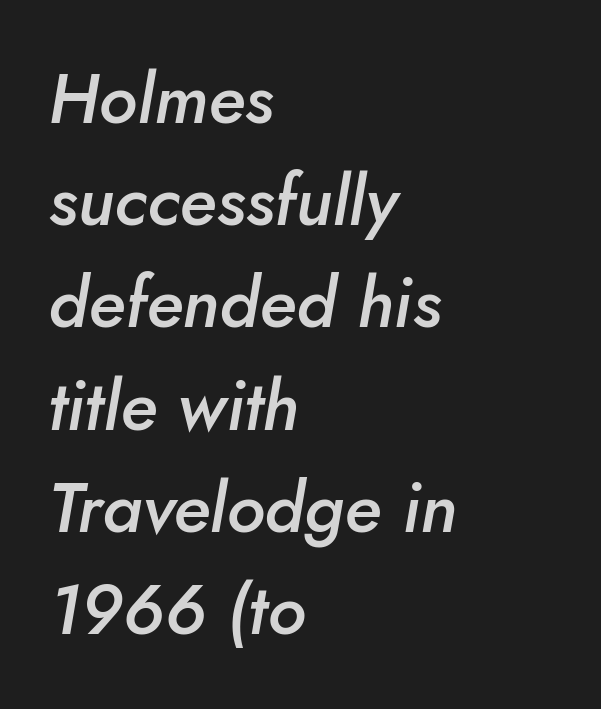
The image shows 70 px semibold type, italic (leaning right); set left-aligned, normal line spacing (1.46x), normal letter spacing, not underlined; low stroke contrast and a small x-height.
